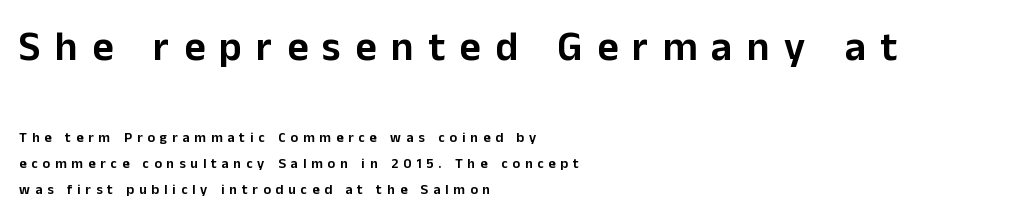
Q: Is the text italic (slanted)? A: No, it is upright.
Q: Is the typeface a serif or a sans-serif typeface? A: Sans-serif.
Q: Is the text underlined? A: No.
Q: How is the paragraph aligned? A: Left-aligned.
Q: Is the spacing between letters normal or unusually wide? A: Unusually wide.
Q: Which block of text is set in a larger size, the first (top) or the second (bottom)? A: The first (top) one.
Q: Width (condensed, normal, or wide)? A: Normal.
Q: Stroke contrast? A: Low.
Q: x-height? A: Medium.
Q: Monospaced? A: No.
